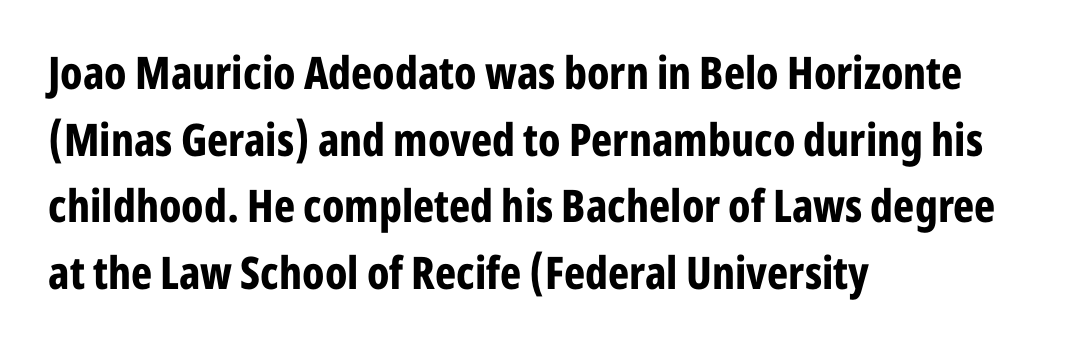
{"serif": "no", "italic": "no", "bold": "yes", "weight": "bold", "width": "condensed", "stroke_contrast": "low", "x_height": "medium", "monospaced": "no", "underline": "no", "align": "left", "line_spacing": "normal", "line_spacing_ratio": 1.48, "letter_spacing": "normal", "letter_spacing_em": 0.0, "glyph_px": 45}
